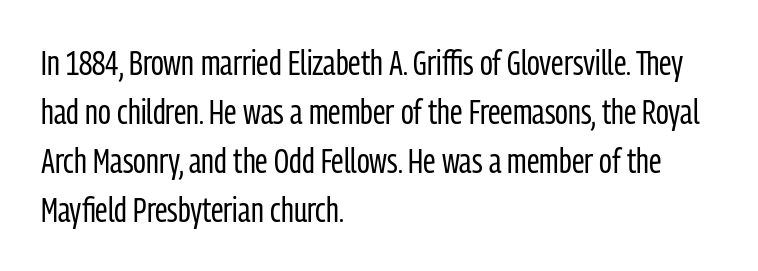
Q: Is the text bold? A: No.
Q: Is the text italic (slanted)? A: No, it is upright.
Q: Is the typeface a serif or a sans-serif typeface? A: Sans-serif.
Q: Is the text underlined? A: No.
Q: How is the paragraph aligned? A: Left-aligned.
Q: Is the spacing between letters normal or unusually wide? A: Normal.
Q: Is the spacing between lines tight, normal or loose? A: Normal.
Q: Width (condensed, normal, or wide)? A: Condensed.
Q: Stroke contrast? A: Low.
Q: x-height? A: Medium.
Q: Monospaced? A: No.
